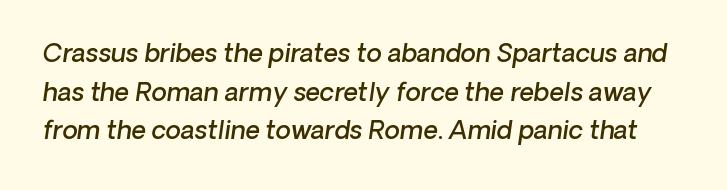
Q: Is the text bold? A: Semi-bold.
Q: Is the text underlined? A: No.
Q: Is the spacing between letters normal or unusually wide? A: Normal.
Q: Is the spacing between lines tight, normal or loose? A: Normal.
